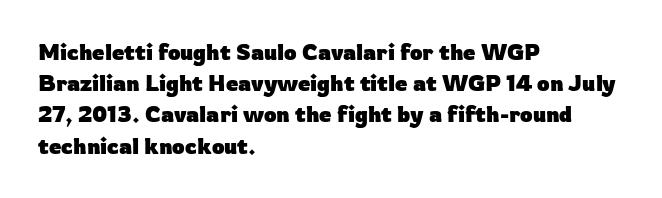
{"italic": "no", "bold": "yes", "underline": "no", "align": "left", "line_spacing": "normal", "line_spacing_ratio": 1.42, "letter_spacing": "normal", "letter_spacing_em": 0.0, "glyph_px": 22}
